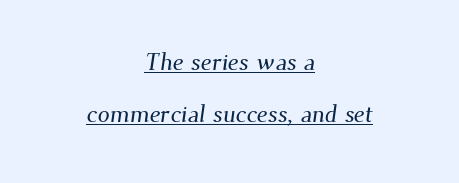
Q: Is the text underlined? A: Yes.
Q: How is the paragraph aligned? A: Centered.
Q: Is the spacing between letters normal or unusually wide? A: Normal.
Q: Is the spacing between lines tight, normal or loose? A: Loose.
